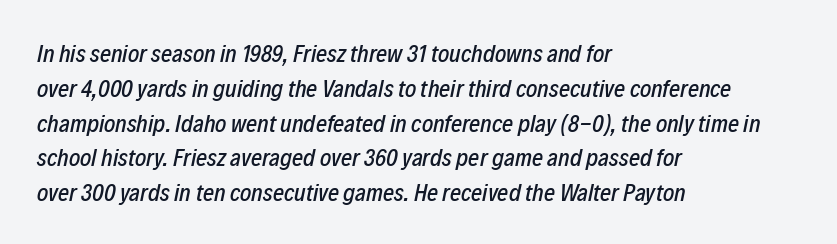
The specimen reads as italic at a glance. The lines in this sample share a left origin and differ only in where they stop. What's the leading like? Ordinary, nothing unusual. The glyphs are unaccompanied by any horizontal stroke below them. There is no visible air inserted between adjacent glyphs.
